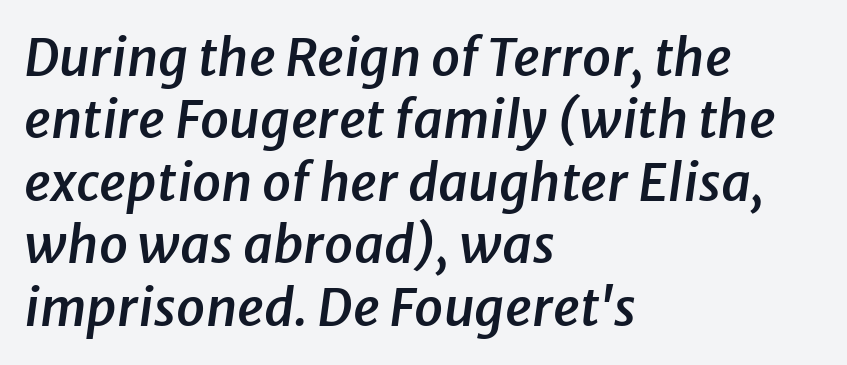
{"italic": "yes", "lean": "right", "slant_degrees": 8, "bold": "semi", "weight": "semibold", "width": "normal", "stroke_contrast": "low", "x_height": "medium", "monospaced": "no", "underline": "no", "align": "left", "line_spacing_ratio": 1.2, "letter_spacing": "normal", "letter_spacing_em": 0.0, "glyph_px": 52}
